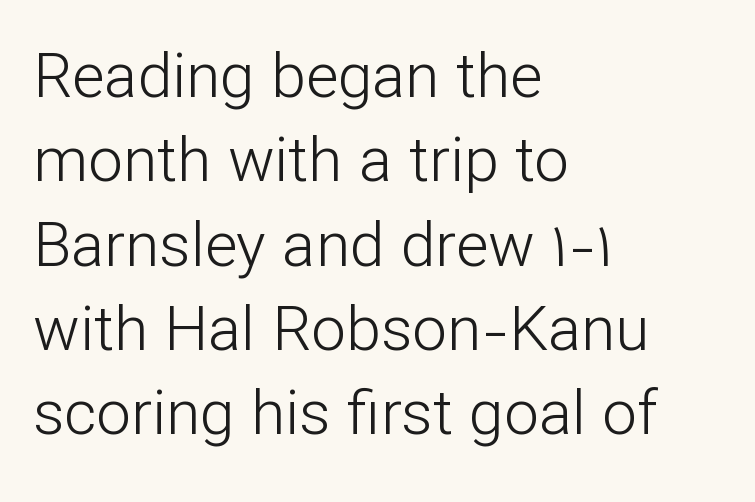
Are there feet on the stems? There aren't — it's a sans. How are the letters spaced? Ordinarily, with no added tracking. Compared with a centered layout, this one pins lines to the left instead. It's the straight-up-and-down kind of type. Compared with typical paragraphs, the rows here are spaced about the same. The typeface has the unassuming heft of standard copy or less.
